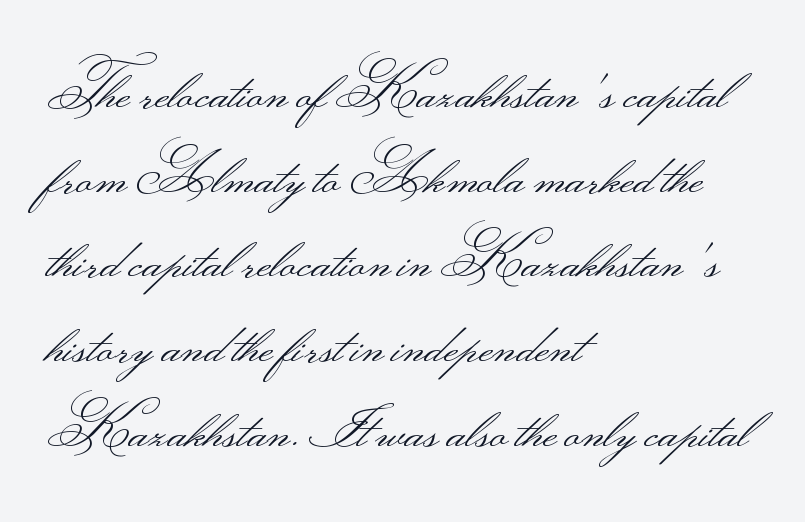
{"serif": "no", "bold": "no", "weight": "light", "width": "wide", "stroke_contrast": "medium", "monospaced": "no", "underline": "no", "align": "left", "line_spacing": "normal", "line_spacing_ratio": 1.54, "letter_spacing": "normal", "letter_spacing_em": 0.0, "glyph_px": 55}
